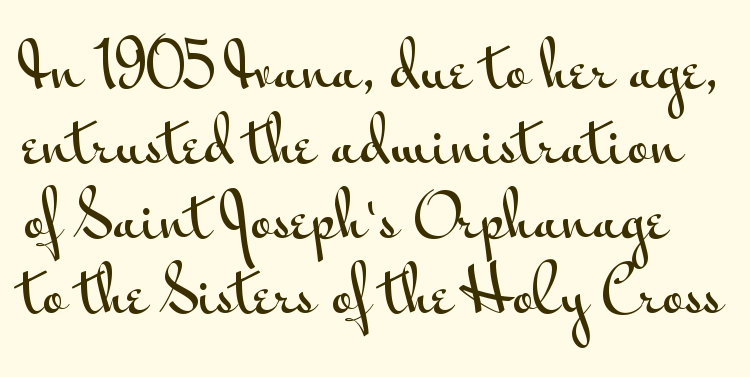
No extra tracking has been applied to these lines. The glyphs in this specimen are sans serif. The glyphs are unaccompanied by any horizontal stroke below them. Character widths vary here, with narrow letters taking less room than wide ones.
